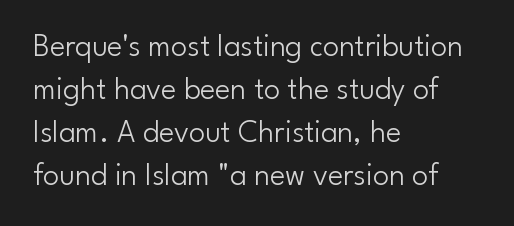
{"serif": "no", "italic": "no", "bold": "no", "weight": "light", "width": "normal", "stroke_contrast": "low", "x_height": "small", "monospaced": "no", "underline": "no", "align": "left", "line_spacing": "normal", "line_spacing_ratio": 1.34, "letter_spacing": "normal", "letter_spacing_em": 0.0, "glyph_px": 32}
